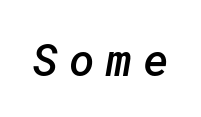
Q: Is the text bold? A: Semi-bold.
Q: Is the typeface a serif or a sans-serif typeface? A: Sans-serif.
Q: Is the text underlined? A: No.
Q: Is the spacing between letters normal or unusually wide? A: Unusually wide.
Q: Width (condensed, normal, or wide)? A: Normal.
Q: Stroke contrast? A: Low.
Q: x-height? A: Medium.
